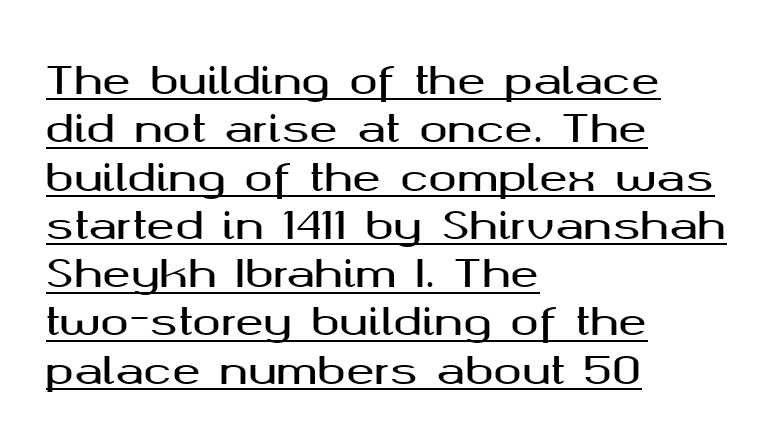
The image shows 38 px wide sans-serif type, upright; set left-aligned, normal line spacing (1.27x), normal letter spacing, underlined; medium stroke contrast and a medium x-height.
